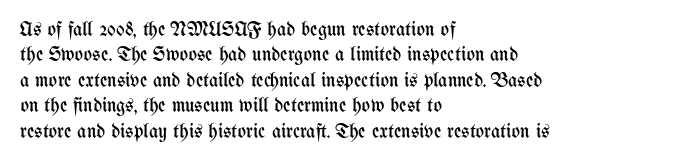
Q: Is the text bold? A: No.
Q: Is the text italic (slanted)? A: No, it is upright.
Q: Is the text underlined? A: No.
Q: How is the paragraph aligned? A: Left-aligned.
Q: Is the spacing between letters normal or unusually wide? A: Normal.
Q: Is the spacing between lines tight, normal or loose? A: Normal.
